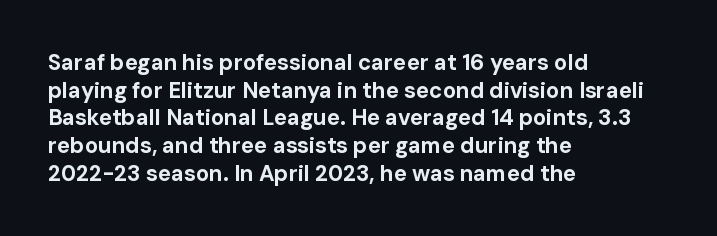
Q: Is the text bold? A: Yes.
Q: Is the text italic (slanted)? A: No, it is upright.
Q: Is the text underlined? A: No.
Q: How is the paragraph aligned? A: Left-aligned.
Q: Is the spacing between letters normal or unusually wide? A: Normal.
Q: Is the spacing between lines tight, normal or loose? A: Normal.
